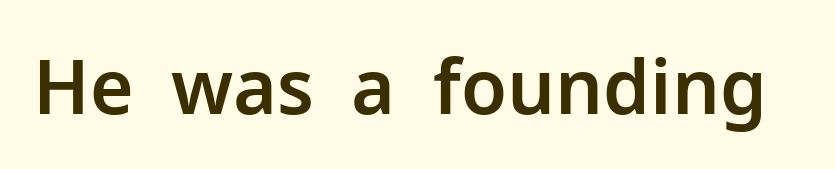
{"serif": "no", "italic": "no", "width": "normal", "stroke_contrast": "low", "x_height": "medium", "monospaced": "no", "underline": "no", "letter_spacing": "normal", "letter_spacing_em": 0.0, "glyph_px": 75}
